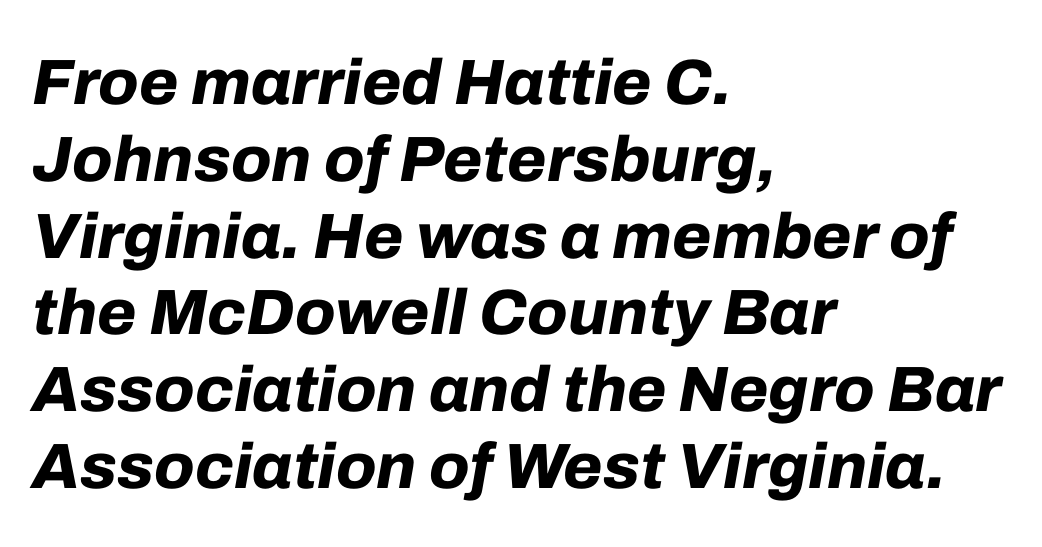
Nothing unusual about the tracking: characters are spaced as the font intends. Every row of glyphs begins at an identical x-position on the left. A bare baseline throughout the passage. You could not count columns in this text — the font is proportionally spaced. The typesetting leans heavy: a genuine bold. There's an unmistakable incline to the writing here.
